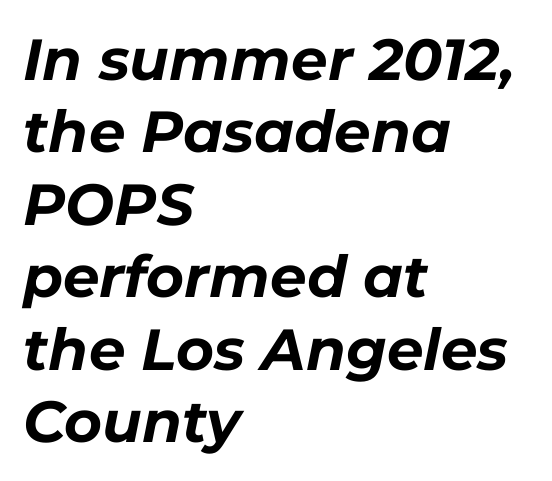
Set as a true bold cut, around the 700 mark. Nobody drew a line under any word here. Each word holds together tightly as a unit, with standard inter-letter gaps. The letters advance in unequal steps, a hallmark of proportional type. If you drew a line through each stem, it would be angled. Alignment: flush left.
